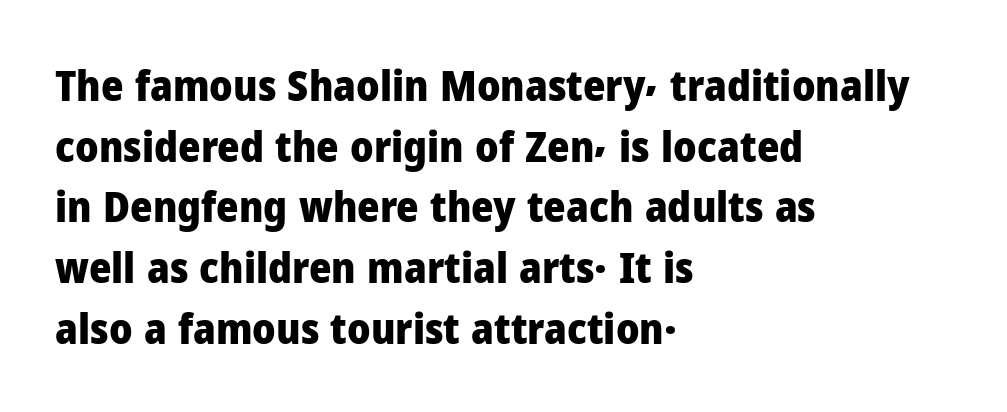
{"serif": "no", "italic": "no", "bold": "yes", "weight": "heavy", "width": "normal", "stroke_contrast": "low", "x_height": "medium", "monospaced": "no", "underline": "no", "align": "left", "line_spacing": "normal", "line_spacing_ratio": 1.41, "letter_spacing": "normal", "letter_spacing_em": 0.0, "glyph_px": 43}
